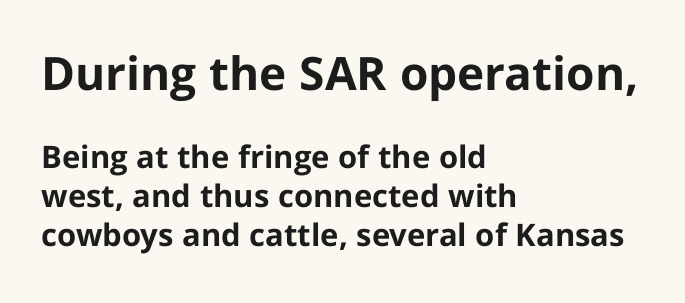
This sample uses plain, unmodified letter spacing. Nope, not italic — everything's standing straight. Every letter is thick-stroked: bold, no question. Leading matches the norm, producing a regular column. Caption: multi-line text, flush left, ragged right. Has an underline been added? It has not.
